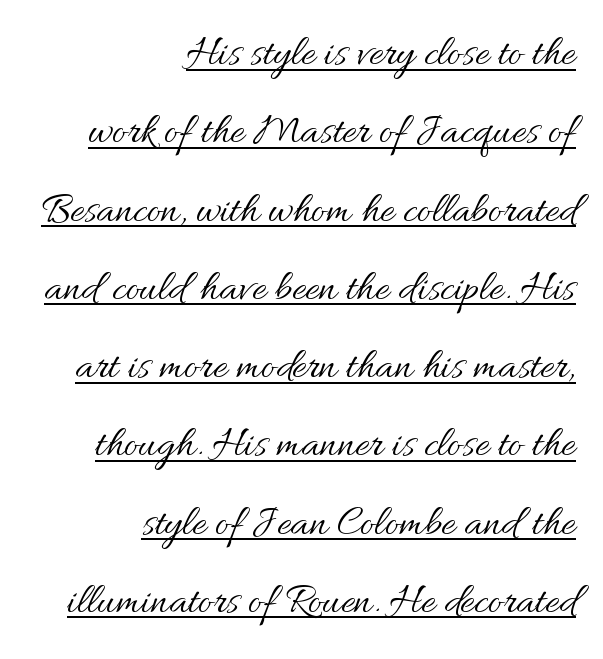
The image shows 43 px regular-weight type; set right-aligned, line spacing 1.82x, normal letter spacing, underlined; medium stroke contrast and a small x-height.
